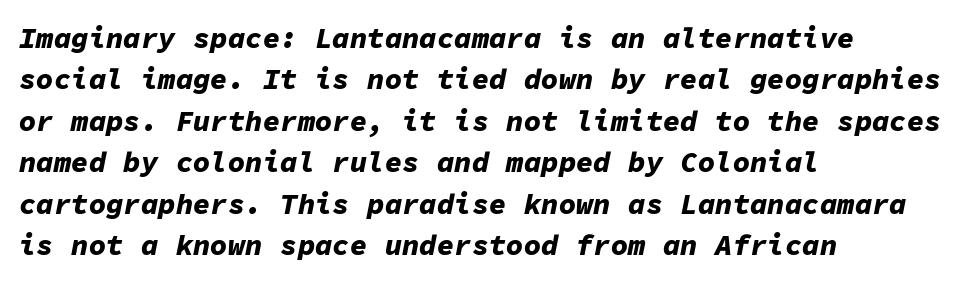
Which margin do the lines hug? The left one — the right edge is uneven. A typesetter would call this monospace, since all characters share one set width. An italicized treatment has been applied to the whole sample. The gaps between neighbouring characters are ordinary and unremarkable. Bold? Absolutely — the strokes are thick and heavy. Students, observe: this is what conventionally led text looks like.
